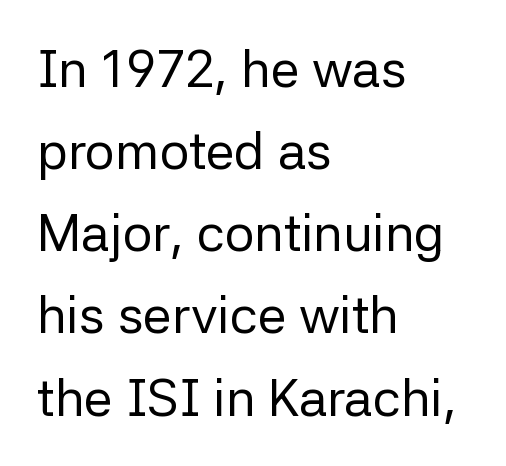
Q: Is the text bold? A: No.
Q: Is the text italic (slanted)? A: No, it is upright.
Q: Is the typeface a serif or a sans-serif typeface? A: Sans-serif.
Q: Is the text underlined? A: No.
Q: How is the paragraph aligned? A: Left-aligned.
Q: Is the spacing between letters normal or unusually wide? A: Normal.
Q: Is the spacing between lines tight, normal or loose? A: Normal.
Q: Width (condensed, normal, or wide)? A: Normal.
Q: Stroke contrast? A: Low.
Q: x-height? A: Medium.
Q: Monospaced? A: No.
